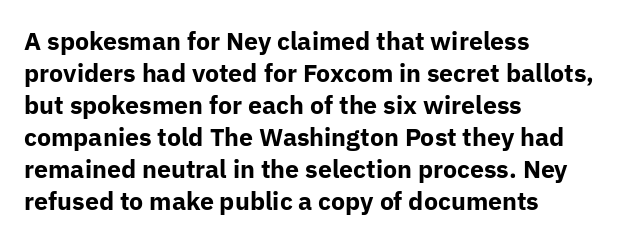
The image shows 25 px bold type, upright; set left-aligned, normal line spacing (1.28x), normal letter spacing, not underlined.
